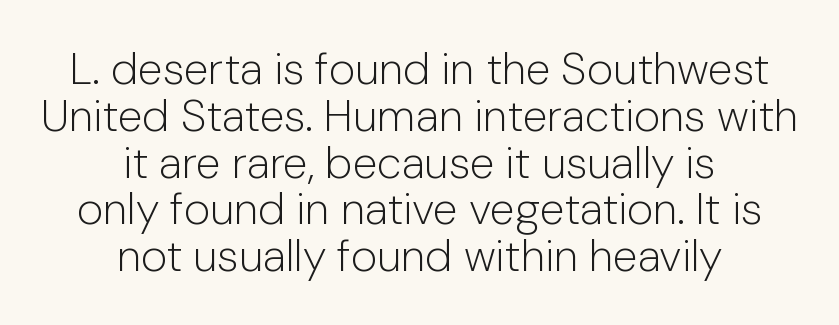
The image shows 45 px light sans-serif type, upright; set centered, tight line spacing (1.04x), normal letter spacing, not underlined; low stroke contrast and a medium x-height.
